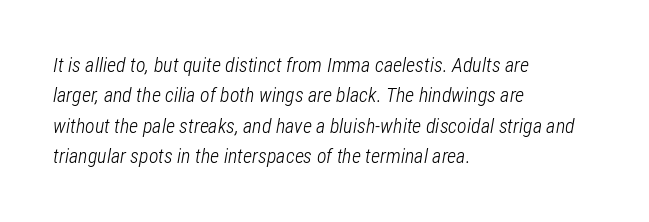
Q: Is the text bold? A: No.
Q: Is the text italic (slanted)? A: Yes, it leans right by about 12 degrees.
Q: Is the text underlined? A: No.
Q: How is the paragraph aligned? A: Left-aligned.
Q: Is the spacing between letters normal or unusually wide? A: Normal.
Q: Is the spacing between lines tight, normal or loose? A: Normal.
